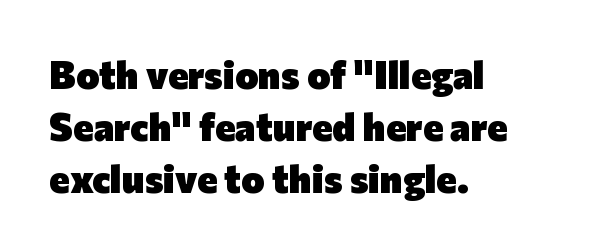
{"serif": "no", "italic": "no", "bold": "yes", "weight": "heavy", "width": "normal", "stroke_contrast": "low", "x_height": "medium", "monospaced": "no", "underline": "no", "align": "left", "line_spacing": "normal", "line_spacing_ratio": 1.33, "letter_spacing": "normal", "letter_spacing_em": 0.0, "glyph_px": 39}
